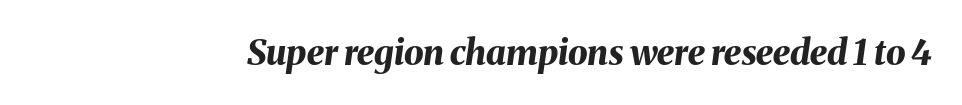
Varying glyph widths throughout — classic text-font behaviour. Is the letter spacing exaggerated? No — it looks like the ordinary default. Typographic density is high because the face is bold. Every character sits at an angle, as italics do. The baseline area is clear.
